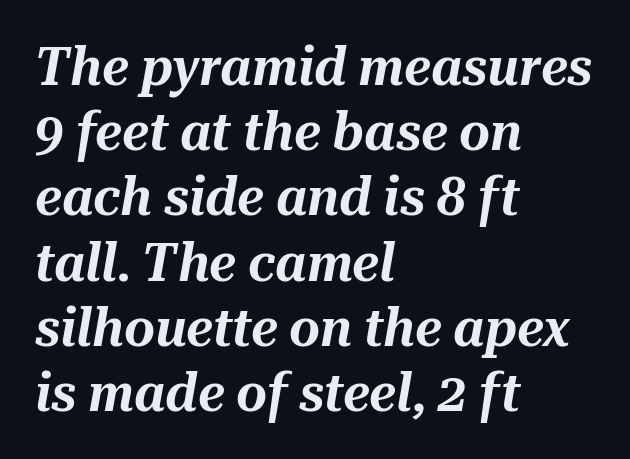
Q: Is the text italic (slanted)? A: Yes, it leans right by about 10 degrees.
Q: Is the text underlined? A: No.
Q: How is the paragraph aligned? A: Left-aligned.
Q: Is the spacing between letters normal or unusually wide? A: Normal.
Q: Width (condensed, normal, or wide)? A: Normal.
Q: Stroke contrast? A: Medium.
Q: x-height? A: Medium.
Q: Monospaced? A: No.
